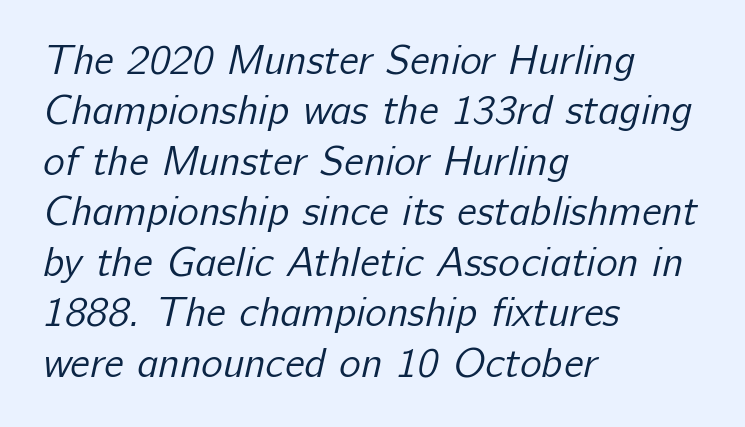
{"serif": "no", "bold": "no", "weight": "regular", "width": "normal", "stroke_contrast": "low", "x_height": "medium", "monospaced": "no", "underline": "no", "align": "left", "line_spacing_ratio": 1.23, "letter_spacing": "normal", "letter_spacing_em": 0.0, "glyph_px": 41}
